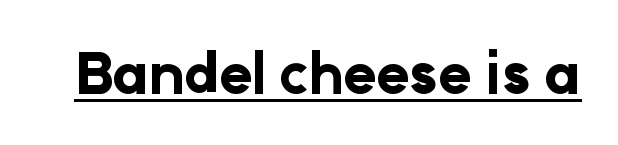
{"serif": "no", "italic": "no", "bold": "yes", "weight": "bold", "width": "normal", "stroke_contrast": "low", "x_height": "medium", "monospaced": "no", "underline": "yes", "letter_spacing": "normal", "letter_spacing_em": 0.0, "glyph_px": 56}
